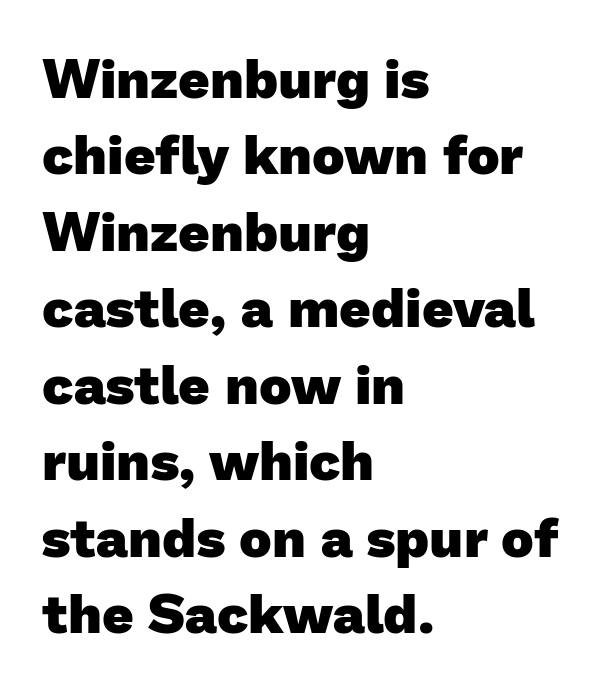
Each letter's strokes conclude bluntly, with no projecting serifs. Letters rest on an invisible, unmarked baseline. Teacher's note: observe the even left margin — that is flush-left alignment. What stands out about the letter spacing? Nothing — it is the standard amount. The lines sit at an ordinary, default distance from one another.
